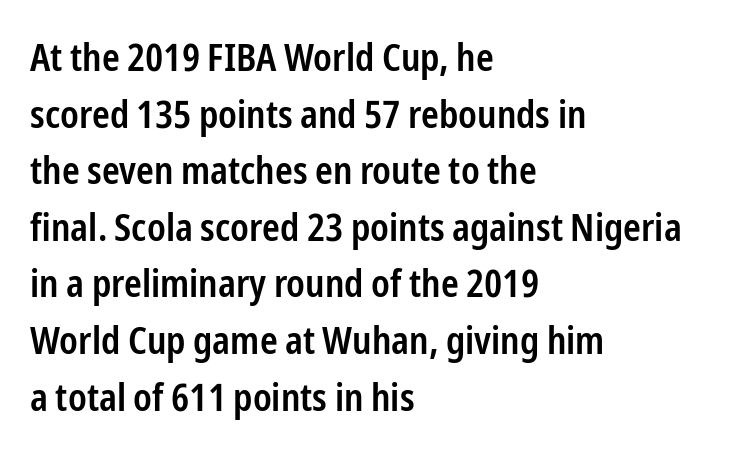
Q: Is the text bold? A: Semi-bold.
Q: Is the text italic (slanted)? A: No, it is upright.
Q: Is the typeface a serif or a sans-serif typeface? A: Sans-serif.
Q: Is the text underlined? A: No.
Q: How is the paragraph aligned? A: Left-aligned.
Q: Is the spacing between letters normal or unusually wide? A: Normal.
Q: Is the spacing between lines tight, normal or loose? A: Normal.
Q: Width (condensed, normal, or wide)? A: Condensed.
Q: Stroke contrast? A: Low.
Q: x-height? A: Medium.
Q: Monospaced? A: No.
